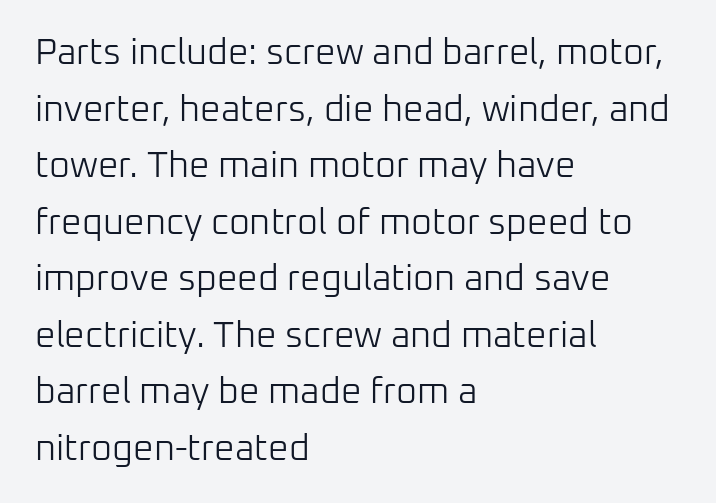
Q: Is the text bold? A: No.
Q: Is the text italic (slanted)? A: No, it is upright.
Q: Is the typeface a serif or a sans-serif typeface? A: Sans-serif.
Q: Is the text underlined? A: No.
Q: How is the paragraph aligned? A: Left-aligned.
Q: Is the spacing between letters normal or unusually wide? A: Normal.
Q: Is the spacing between lines tight, normal or loose? A: Normal.
Q: Width (condensed, normal, or wide)? A: Normal.
Q: Stroke contrast? A: Low.
Q: x-height? A: Medium.
Q: Monospaced? A: No.
